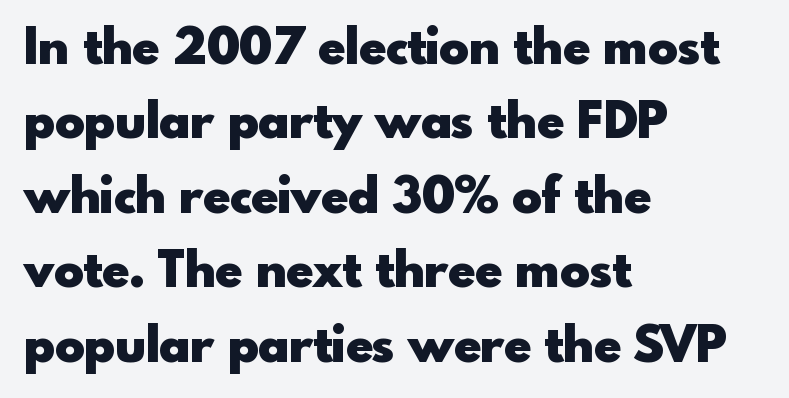
The image shows 50 px heavy sans-serif type, upright; set left-aligned, normal line spacing (1.49x), normal letter spacing, not underlined; a small x-height.
